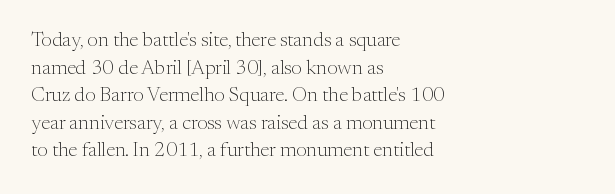
The image shows 20 px text type, upright; set left-aligned, normal line spacing (1.38x), normal letter spacing, not underlined.
